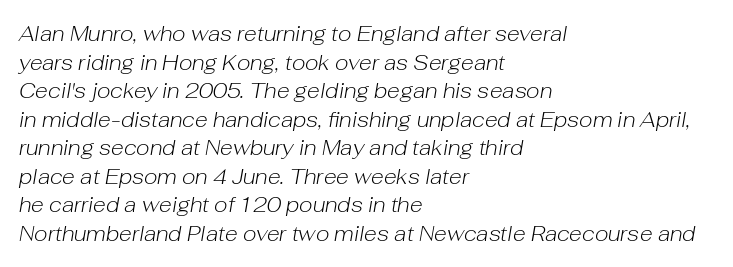
Q: Is the text bold? A: No.
Q: Is the text italic (slanted)? A: Yes, it leans right by about 10 degrees.
Q: Is the text underlined? A: No.
Q: How is the paragraph aligned? A: Left-aligned.
Q: Is the spacing between letters normal or unusually wide? A: Normal.
Q: Is the spacing between lines tight, normal or loose? A: Normal.
